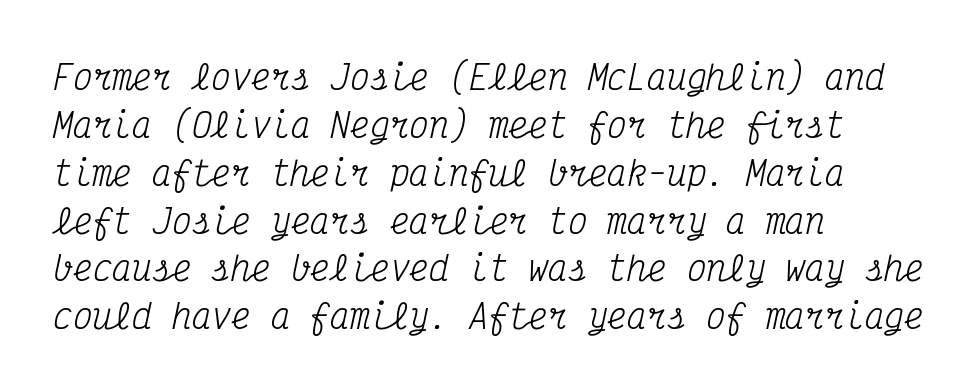
Q: Is the text bold? A: No.
Q: Is the text italic (slanted)? A: Yes, it leans right by about 12 degrees.
Q: Is the typeface a serif or a sans-serif typeface? A: Serif.
Q: Is the text underlined? A: No.
Q: How is the paragraph aligned? A: Left-aligned.
Q: Is the spacing between letters normal or unusually wide? A: Normal.
Q: Is the spacing between lines tight, normal or loose? A: Normal.
Q: Width (condensed, normal, or wide)? A: Condensed.
Q: Stroke contrast? A: Medium.
Q: x-height? A: Medium.
Q: Monospaced? A: Yes.
